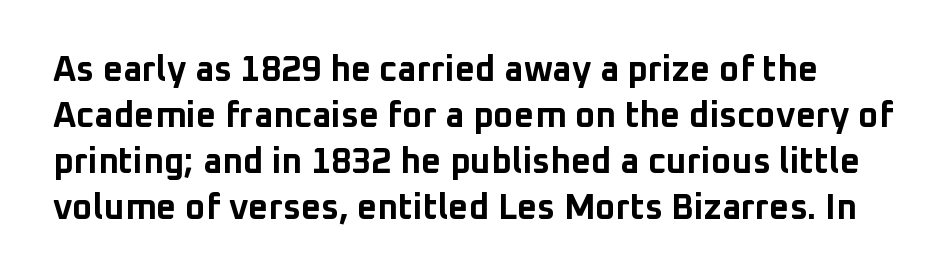
The tracking reads as untouched default to a designer's eye. Check under the words: just untouched page. Posture: upright roman. The sample has been set heavy, in full bold.
